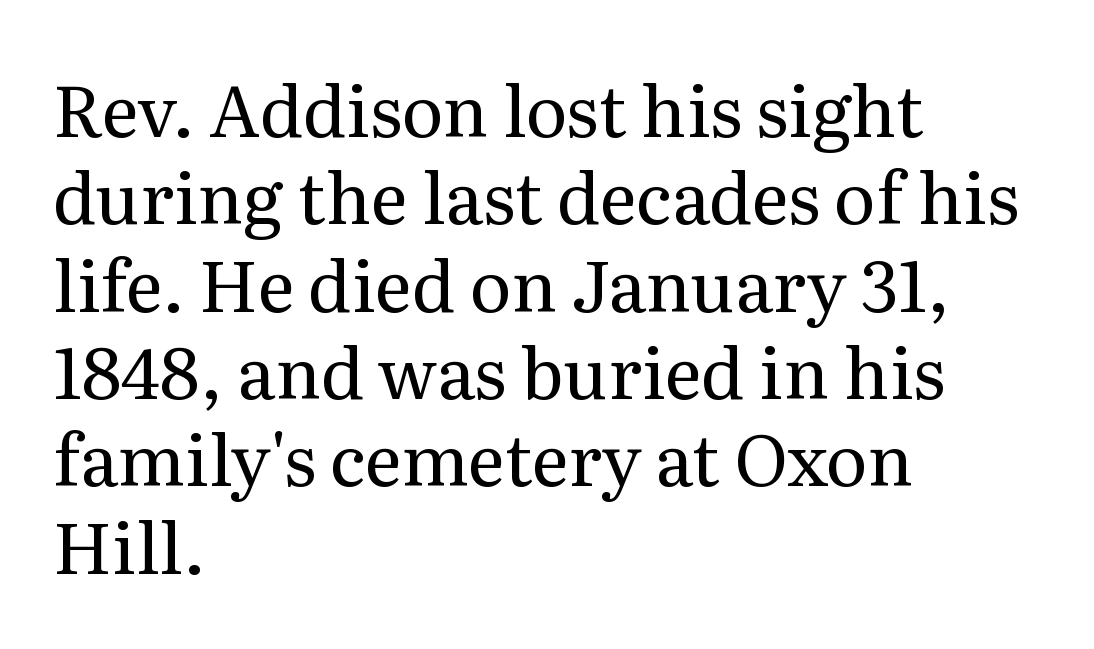
The image shows 71 px regular-weight serif type, upright; set left-aligned, line spacing 1.23x, normal letter spacing, not underlined; medium stroke contrast and a medium x-height.
